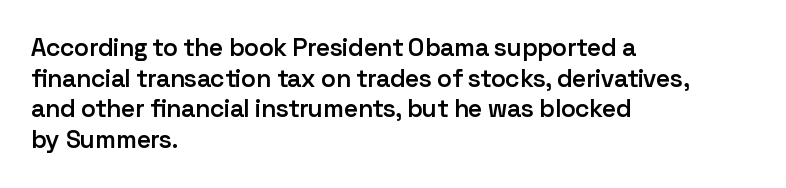
The image shows 25 px text type, upright; set left-aligned, line spacing 1.23x, normal letter spacing, not underlined.
